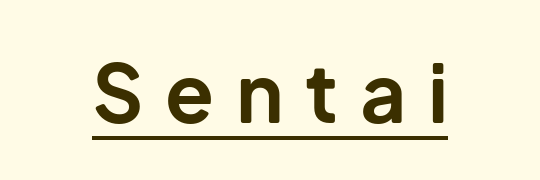
Nope, no serifs anywhere on these letters. Set as a true bold cut, around the 700 mark. Every word sits above its own underline. You could not count columns in this text — the font is proportionally spaced.
